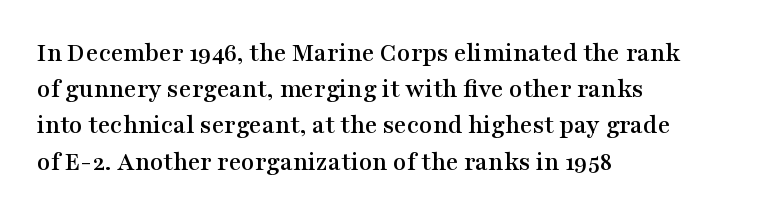
The image shows 27 px text type, upright; set left-aligned, normal line spacing (1.34x), normal letter spacing, not underlined.
